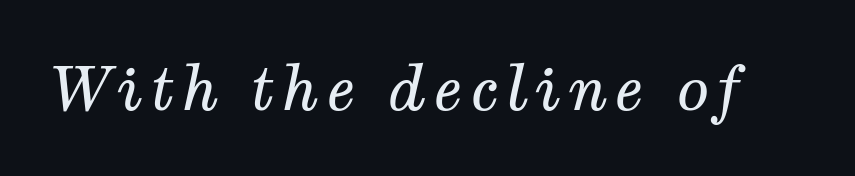
{"serif": "yes", "italic": "yes", "lean": "right", "slant_degrees": 12, "bold": "no", "weight": "regular", "width": "normal", "stroke_contrast": "medium", "x_height": "medium", "monospaced": "no", "underline": "no", "glyph_px": 60}
